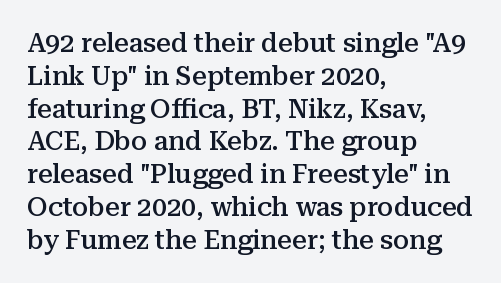
{"italic": "no", "bold": "semi", "underline": "no", "align": "left", "line_spacing": "normal", "line_spacing_ratio": 1.26, "letter_spacing": "normal", "letter_spacing_em": 0.0, "glyph_px": 26}
